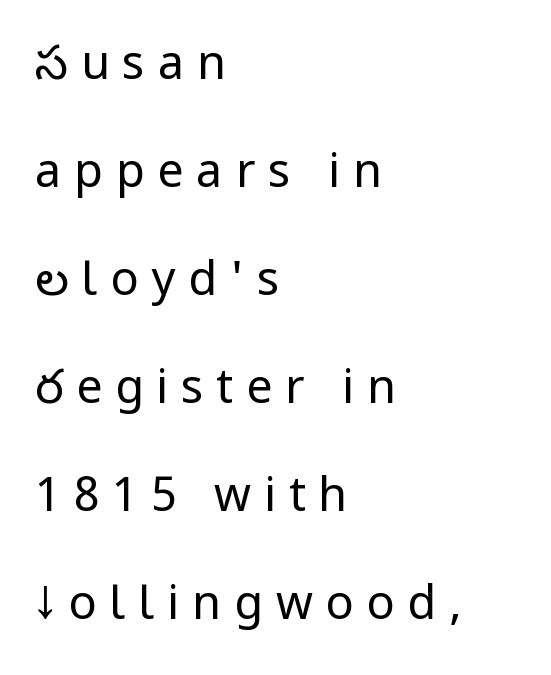
{"serif": "no", "italic": "no", "bold": "no", "weight": "regular", "width": "condensed", "stroke_contrast": "low", "underline": "no", "align": "left", "line_spacing": "loose", "line_spacing_ratio": 2.3, "letter_spacing": "wide", "letter_spacing_em": 0.27, "glyph_px": 47}
